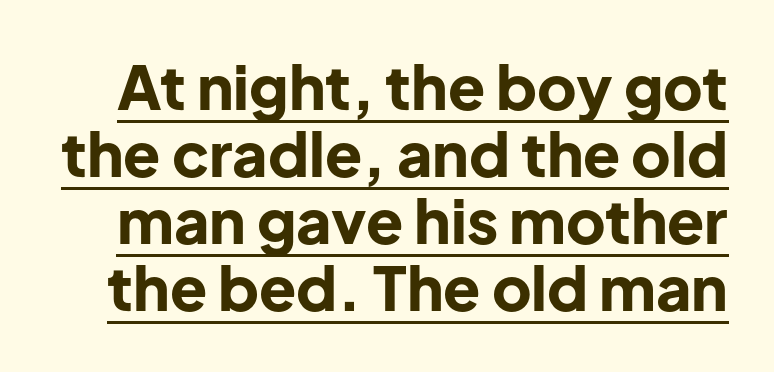
{"serif": "no", "italic": "no", "bold": "yes", "weight": "bold", "width": "normal", "stroke_contrast": "low", "x_height": "medium", "monospaced": "no", "underline": "yes", "line_spacing": "tight", "line_spacing_ratio": 1.1, "letter_spacing": "normal", "letter_spacing_em": 0.0, "glyph_px": 61}
